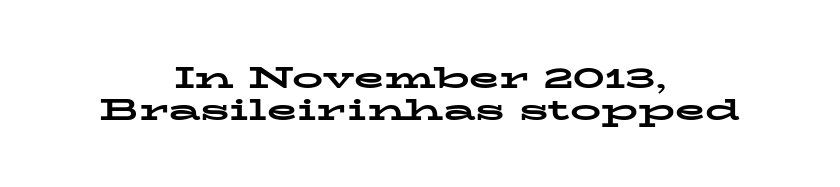
The image shows 31 px bold, wide serif type, upright; set centered, tight line spacing (1.02x), normal letter spacing, not underlined; low stroke contrast and a medium x-height.
